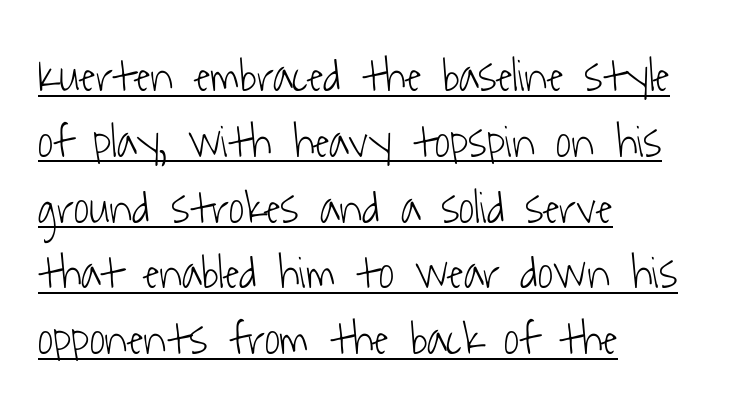
{"serif": "no", "bold": "no", "weight": "light", "width": "condensed", "stroke_contrast": "low", "x_height": "medium", "monospaced": "no", "underline": "yes", "align": "left", "line_spacing": "normal", "line_spacing_ratio": 1.4, "letter_spacing": "normal", "letter_spacing_em": 0.0, "glyph_px": 47}
